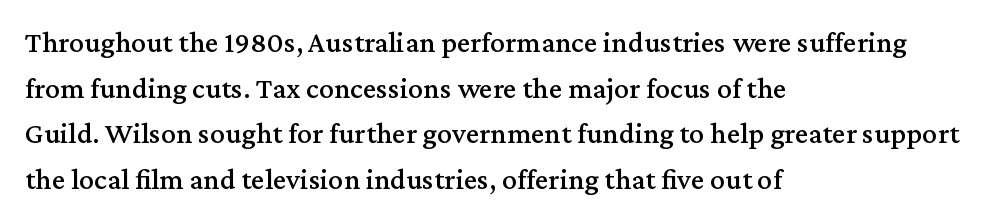
Q: Is the text italic (slanted)? A: No, it is upright.
Q: Is the typeface a serif or a sans-serif typeface? A: Serif.
Q: Is the text underlined? A: No.
Q: How is the paragraph aligned? A: Left-aligned.
Q: Is the spacing between letters normal or unusually wide? A: Normal.
Q: Is the spacing between lines tight, normal or loose? A: Normal.
Q: Width (condensed, normal, or wide)? A: Normal.
Q: Stroke contrast? A: Medium.
Q: x-height? A: Medium.
Q: Monospaced? A: No.
